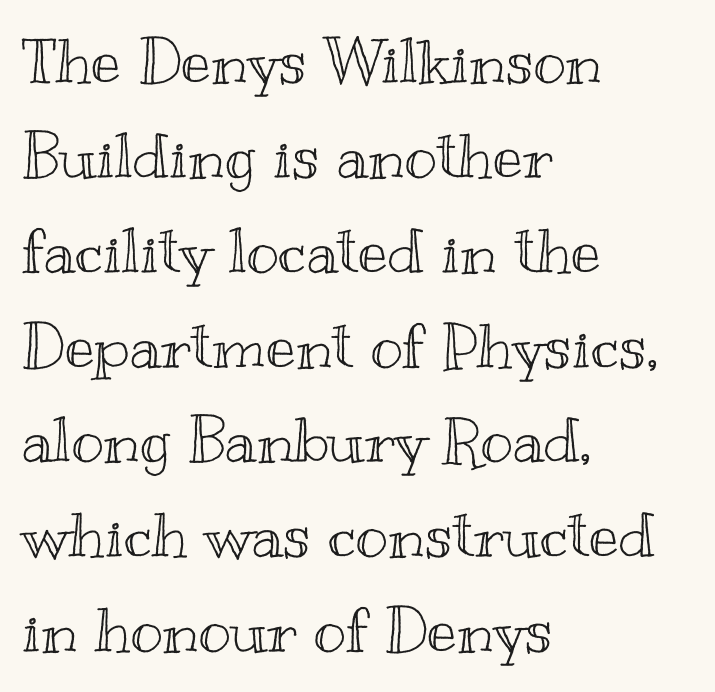
Q: Is the text italic (slanted)? A: No, it is upright.
Q: Is the text underlined? A: No.
Q: How is the paragraph aligned? A: Left-aligned.
Q: Is the spacing between letters normal or unusually wide? A: Normal.
Q: Is the spacing between lines tight, normal or loose? A: Normal.
Q: Width (condensed, normal, or wide)? A: Wide.
Q: x-height? A: Small.
Q: Monospaced? A: No.
